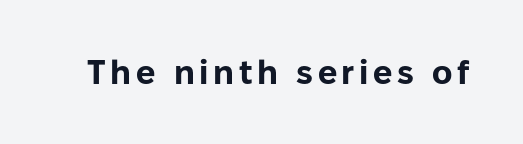
Q: Is the text bold? A: Yes.
Q: Is the text italic (slanted)? A: No, it is upright.
Q: Is the typeface a serif or a sans-serif typeface? A: Sans-serif.
Q: Is the text underlined? A: No.
Q: Width (condensed, normal, or wide)? A: Normal.
Q: Stroke contrast? A: Low.
Q: x-height? A: Medium.
Q: Monospaced? A: No.
